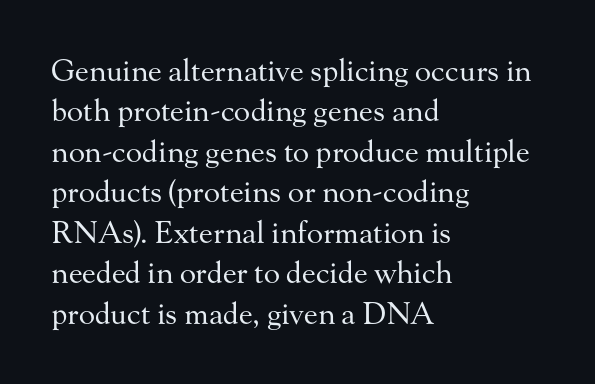
Q: Is the text bold? A: No.
Q: Is the text italic (slanted)? A: No, it is upright.
Q: Is the typeface a serif or a sans-serif typeface? A: Serif.
Q: Is the text underlined? A: No.
Q: How is the paragraph aligned? A: Left-aligned.
Q: Is the spacing between letters normal or unusually wide? A: Normal.
Q: Is the spacing between lines tight, normal or loose? A: Normal.
Q: Width (condensed, normal, or wide)? A: Normal.
Q: Stroke contrast? A: Medium.
Q: x-height? A: Small.
Q: Monospaced? A: No.
